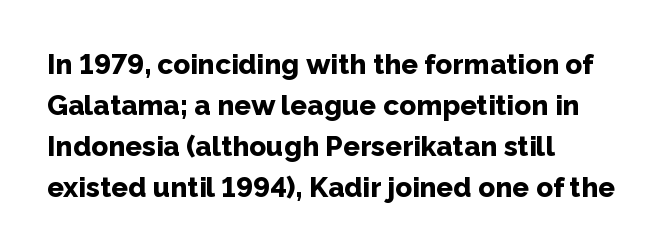
{"serif": "no", "italic": "no", "bold": "yes", "weight": "bold", "width": "normal", "stroke_contrast": "low", "x_height": "medium", "monospaced": "no", "underline": "no", "align": "left", "line_spacing": "normal", "line_spacing_ratio": 1.47, "letter_spacing": "normal", "letter_spacing_em": 0.0, "glyph_px": 28}
